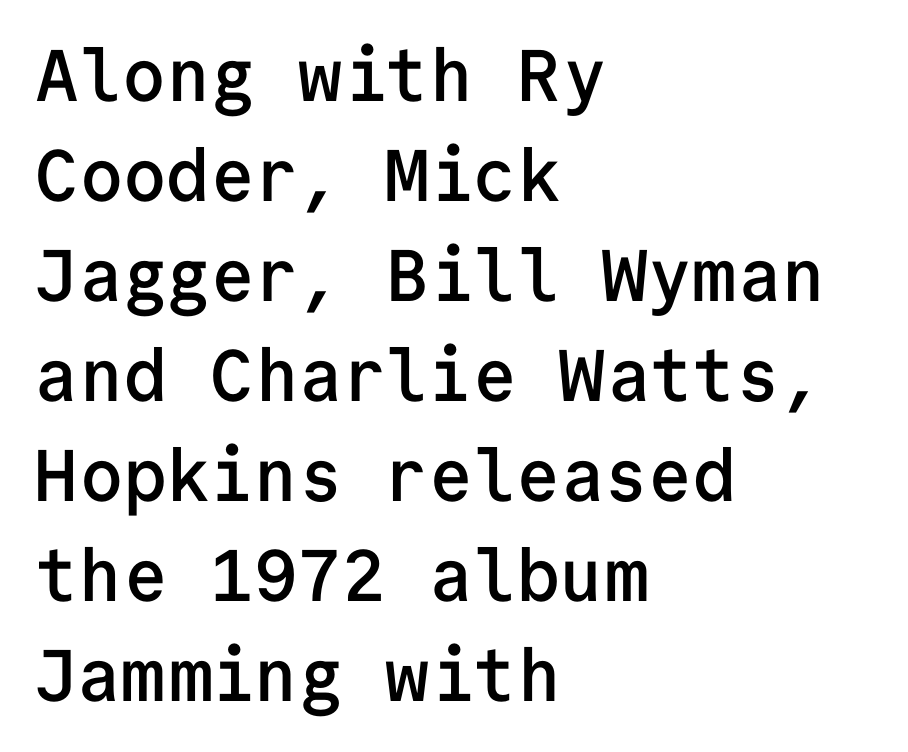
Q: Is the text bold? A: Semi-bold.
Q: Is the text italic (slanted)? A: No, it is upright.
Q: Is the typeface a serif or a sans-serif typeface? A: Sans-serif.
Q: Is the text underlined? A: No.
Q: How is the paragraph aligned? A: Left-aligned.
Q: Is the spacing between letters normal or unusually wide? A: Normal.
Q: Is the spacing between lines tight, normal or loose? A: Normal.
Q: Width (condensed, normal, or wide)? A: Normal.
Q: Stroke contrast? A: Low.
Q: x-height? A: Medium.
Q: Monospaced? A: Yes.
